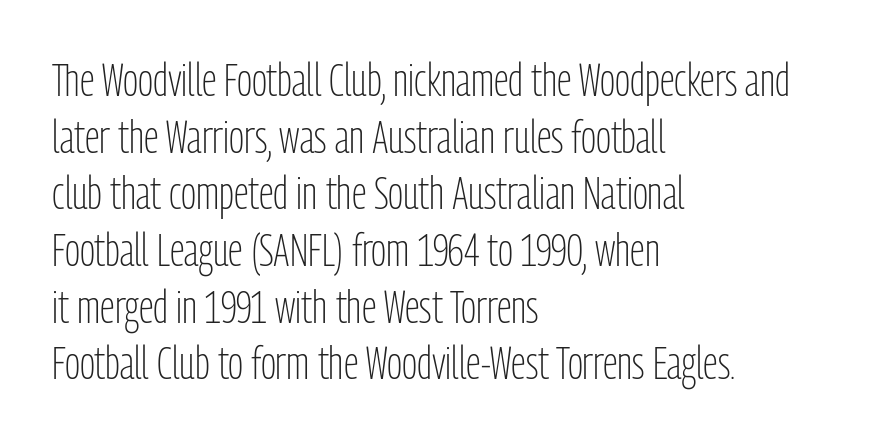
Q: Is the text bold? A: No.
Q: Is the text italic (slanted)? A: No, it is upright.
Q: Is the typeface a serif or a sans-serif typeface? A: Sans-serif.
Q: Is the text underlined? A: No.
Q: How is the paragraph aligned? A: Left-aligned.
Q: Is the spacing between letters normal or unusually wide? A: Normal.
Q: Is the spacing between lines tight, normal or loose? A: Normal.
Q: Width (condensed, normal, or wide)? A: Condensed.
Q: Stroke contrast? A: Low.
Q: x-height? A: Medium.
Q: Monospaced? A: No.
